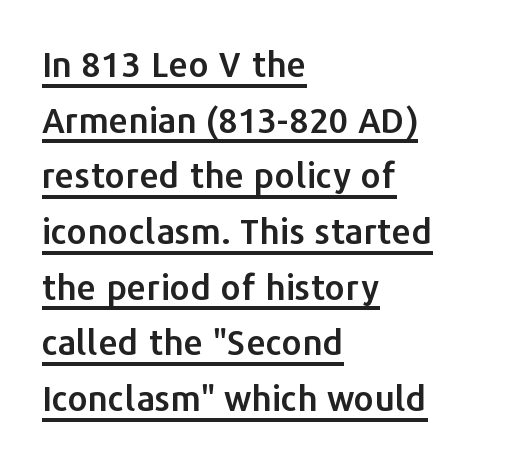
The image shows 35 px sans-serif type, upright; set left-aligned, normal line spacing (1.59x), normal letter spacing, underlined; low stroke contrast and a medium x-height.
